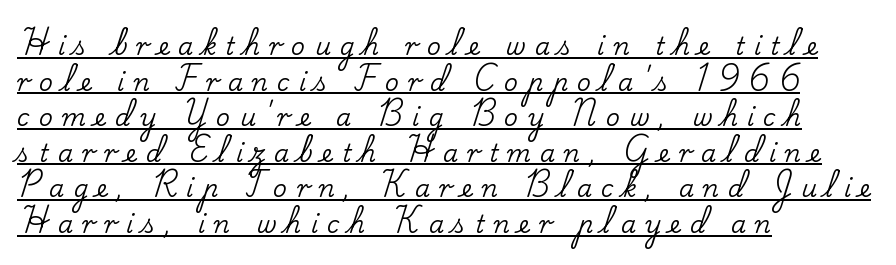
{"underline": "yes", "align": "left", "line_spacing": "normal", "line_spacing_ratio": 1.48, "letter_spacing": "wide", "letter_spacing_em": 0.38, "glyph_px": 24}
